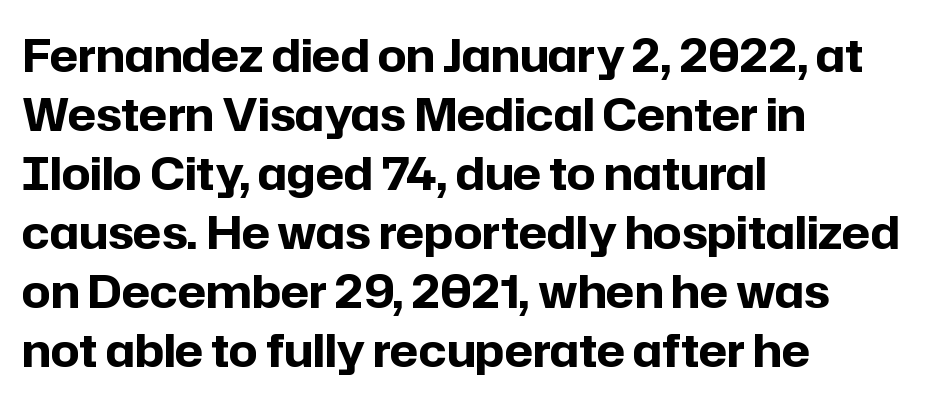
Q: Is the text bold? A: Yes.
Q: Is the text italic (slanted)? A: No, it is upright.
Q: Is the typeface a serif or a sans-serif typeface? A: Sans-serif.
Q: Is the text underlined? A: No.
Q: How is the paragraph aligned? A: Left-aligned.
Q: Is the spacing between letters normal or unusually wide? A: Normal.
Q: Is the spacing between lines tight, normal or loose? A: Normal.
Q: Width (condensed, normal, or wide)? A: Normal.
Q: Stroke contrast? A: Low.
Q: x-height? A: Medium.
Q: Monospaced? A: No.
